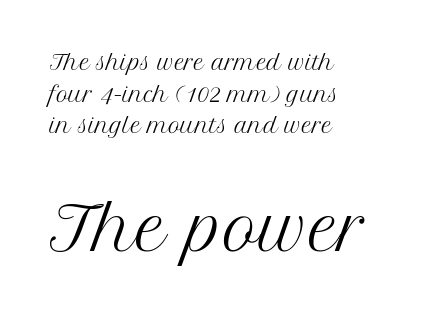
Q: Is the text bold? A: No.
Q: Is the text italic (slanted)? A: Yes.
Q: Is the text underlined? A: No.
Q: How is the paragraph aligned? A: Left-aligned.
Q: Is the spacing between letters normal or unusually wide? A: Normal.
Q: Is the spacing between lines tight, normal or loose? A: Normal.
Q: Which block of text is set in a larger size, the first (top) or the second (bottom)? A: The second (bottom) one.
Q: Width (condensed, normal, or wide)? A: Normal.
Q: Stroke contrast? A: Medium.
Q: x-height? A: Medium.
Q: Monospaced? A: No.
